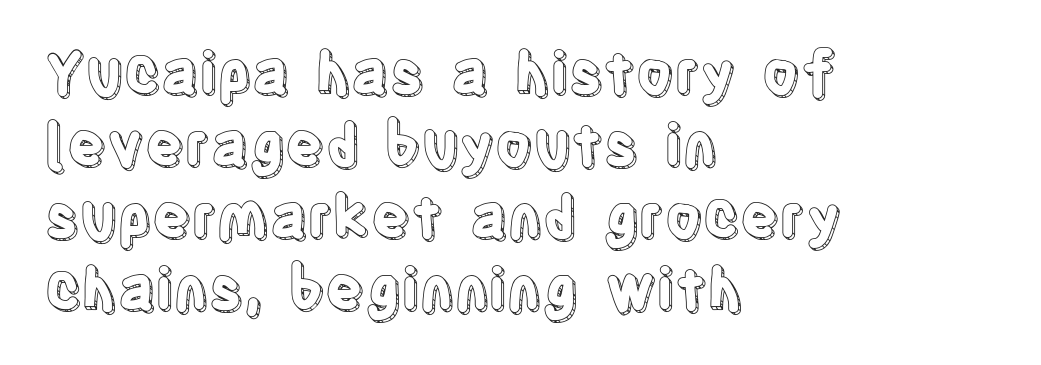
Proportional: the letters do not fall into vertical columns. Left-aligned paragraph, ragged on the right. Letter spacing: default. Anything drawn beneath the words? Only blank space.
